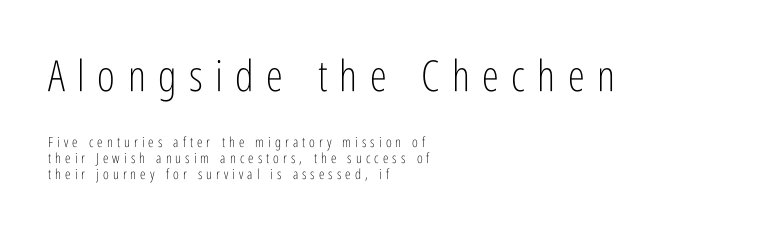
{"serif": "no", "italic": "no", "bold": "no", "weight": "light", "width": "condensed", "stroke_contrast": "low", "x_height": "medium", "monospaced": "no", "underline": "no", "align": "left", "line_spacing_ratio": 1.17, "letter_spacing": "wide", "letter_spacing_em": 0.29, "larger_block": "first", "size_ratio": 3.07, "glyph_px": 43}
